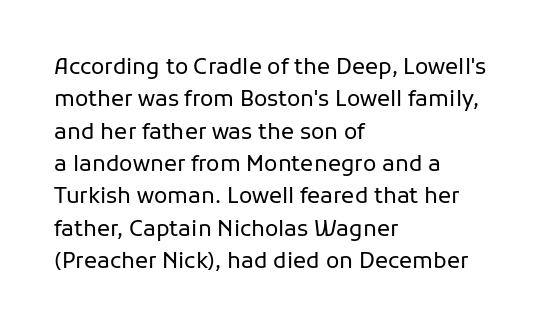
{"italic": "no", "bold": "no", "underline": "no", "align": "left", "line_spacing": "normal", "line_spacing_ratio": 1.47, "letter_spacing": "normal", "letter_spacing_em": 0.0, "glyph_px": 22}
